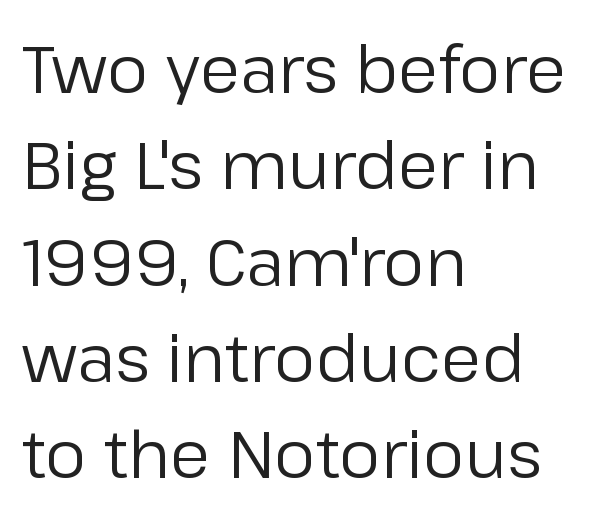
The image shows 66 px regular-weight sans-serif type, upright; set left-aligned, normal line spacing (1.46x), normal letter spacing, not underlined; low stroke contrast and a medium x-height.
